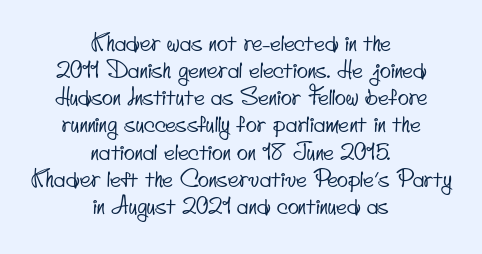
Q: Is the text underlined? A: No.
Q: How is the paragraph aligned? A: Centered.
Q: Is the spacing between letters normal or unusually wide? A: Normal.
